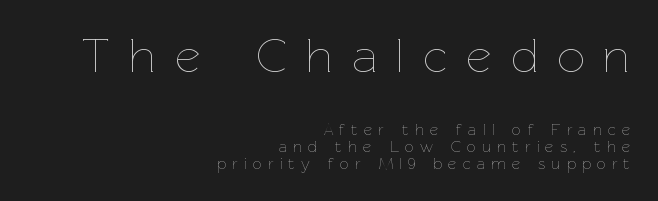
A quiet, ordinary-to-light weight characterises the typeface. A flush-right, rag-left setting is used for this passage. Type size steps down from the first block to the second. Each new line begins almost immediately beneath the previous one. Has an underline been added? It has not.
